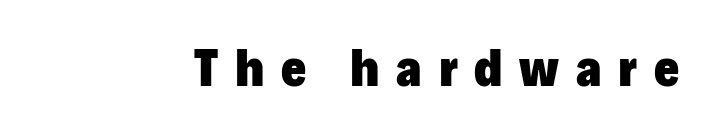
The image shows 54 px heavy sans-serif type, upright; set right-aligned, unusually wide letter spacing (+0.31 em), not underlined; low stroke contrast and a medium x-height.
